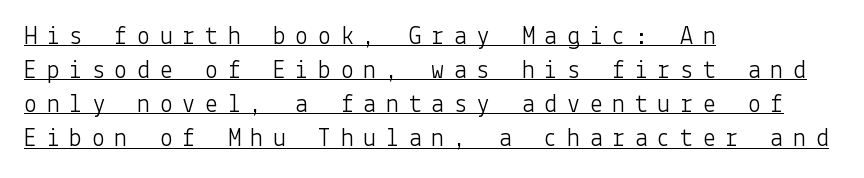
Q: Is the text bold? A: No.
Q: Is the text italic (slanted)? A: No, it is upright.
Q: Is the text underlined? A: Yes.
Q: How is the paragraph aligned? A: Left-aligned.
Q: Is the spacing between letters normal or unusually wide? A: Unusually wide.
Q: Is the spacing between lines tight, normal or loose? A: Normal.
